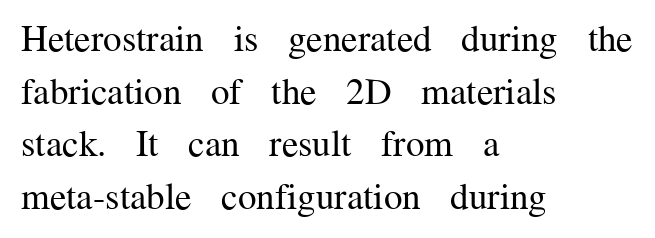
Q: Is the text bold? A: No.
Q: Is the text italic (slanted)? A: No, it is upright.
Q: Is the typeface a serif or a sans-serif typeface? A: Serif.
Q: Is the text underlined? A: No.
Q: How is the paragraph aligned? A: Left-aligned.
Q: Is the spacing between letters normal or unusually wide? A: Normal.
Q: Is the spacing between lines tight, normal or loose? A: Normal.
Q: Width (condensed, normal, or wide)? A: Normal.
Q: Stroke contrast? A: Medium.
Q: x-height? A: Medium.
Q: Monospaced? A: No.
